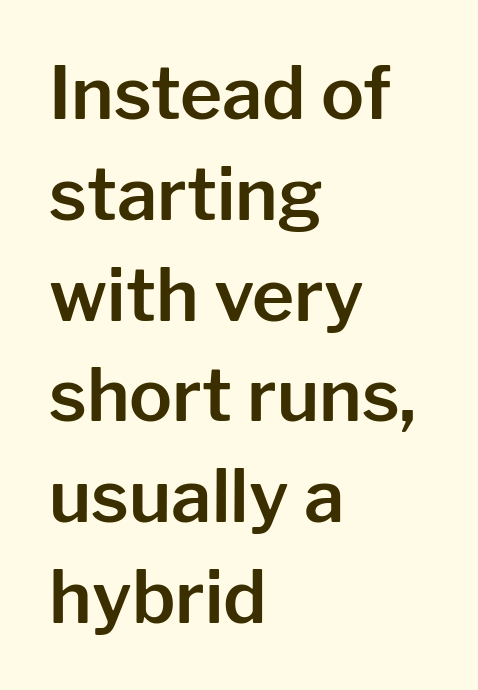
The image shows 72 px sans-serif type, upright; set left-aligned, normal line spacing (1.4x), normal letter spacing, not underlined; low stroke contrast and a medium x-height.
